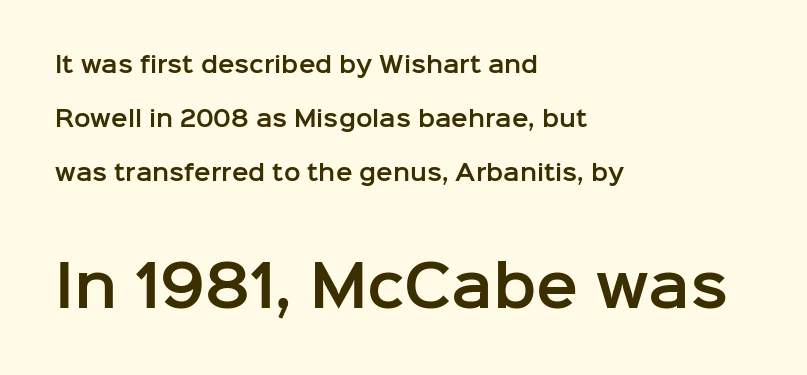
Q: Is the text italic (slanted)? A: No, it is upright.
Q: Is the typeface a serif or a sans-serif typeface? A: Sans-serif.
Q: Is the text underlined? A: No.
Q: How is the paragraph aligned? A: Left-aligned.
Q: Is the spacing between letters normal or unusually wide? A: Normal.
Q: Is the spacing between lines tight, normal or loose? A: Loose.
Q: Which block of text is set in a larger size, the first (top) or the second (bottom)? A: The second (bottom) one.
Q: Width (condensed, normal, or wide)? A: Normal.
Q: Stroke contrast? A: Low.
Q: x-height? A: Medium.
Q: Monospaced? A: No.
